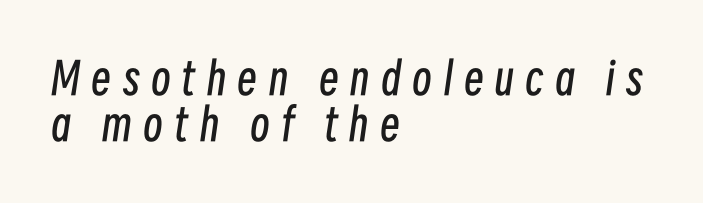
Looks like regular typesetting: each glyph gets only the width it needs. Stems here are at most as thick as an everyday book face. Is the type slanted? Yes — the strokes lean at a clear angle. Baseline-to-baseline distance is barely more than the letter height.
